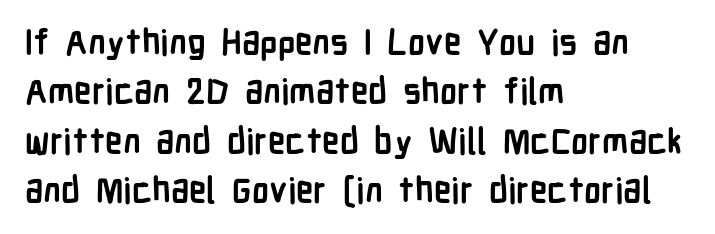
{"serif": "no", "italic": "no", "bold": "yes", "weight": "semibold", "width": "condensed", "stroke_contrast": "low", "x_height": "medium", "monospaced": "no", "underline": "no", "align": "left", "line_spacing": "normal", "line_spacing_ratio": 1.41, "letter_spacing": "normal", "letter_spacing_em": 0.0, "glyph_px": 35}
